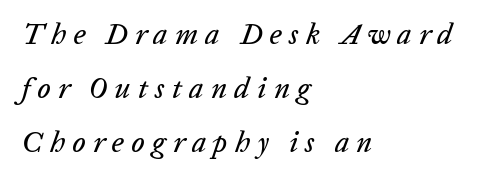
{"italic": "yes", "lean": "right", "slant_degrees": 20, "width": "normal", "stroke_contrast": "low", "x_height": "medium", "monospaced": "no", "underline": "no", "align": "left", "line_spacing_ratio": 1.86, "letter_spacing": "wide", "letter_spacing_em": 0.25, "glyph_px": 29}
